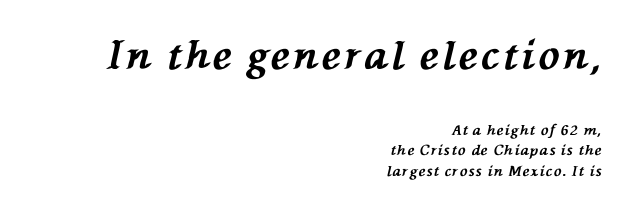
{"italic": "yes", "lean": "left", "slant_degrees": 76, "bold": "yes", "weight": "bold", "width": "normal", "stroke_contrast": "medium", "x_height": "medium", "monospaced": "no", "underline": "no", "align": "right", "line_spacing": "normal", "line_spacing_ratio": 1.47, "larger_block": "first", "size_ratio": 2.79, "glyph_px": 39}
